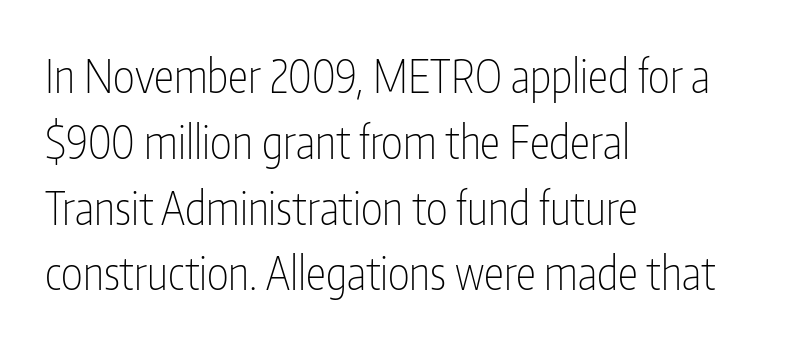
The image shows 46 px thin, condensed sans-serif type, upright; set left-aligned, normal line spacing (1.43x), normal letter spacing, not underlined; low stroke contrast and a medium x-height.
